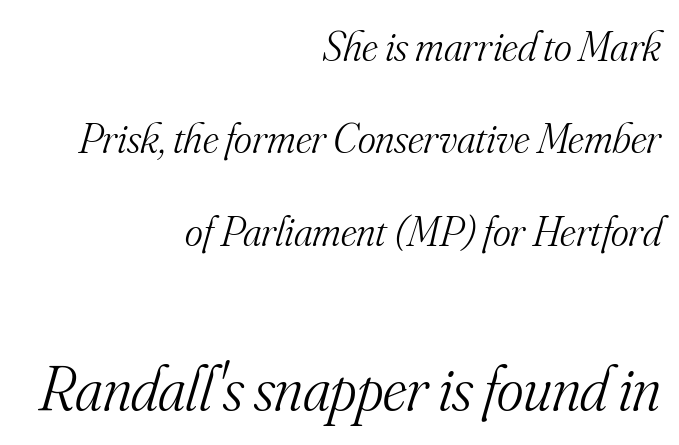
Counters stay open thanks to moderate or lighter strokes. A typesetter would call this proportional, since set widths differ per character. Yep, those are serifs on the letters. Looking at the ascenders, they clearly lean. Line ends are locked; line starts wander. The rendering enlarges the type as you move from the upper chunk to the lower.
